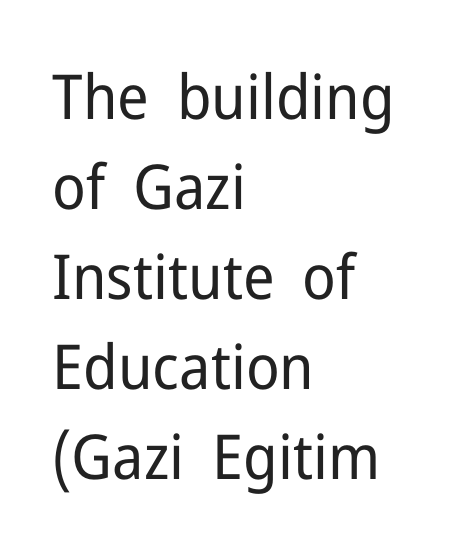
Each word holds together tightly as a unit, with standard inter-letter gaps. Each letter's strokes conclude bluntly, with no projecting serifs. The cut favours lightness, reaching ordinary text weight at its darkest. Do the characters align in a grid? No, the font is proportional.
